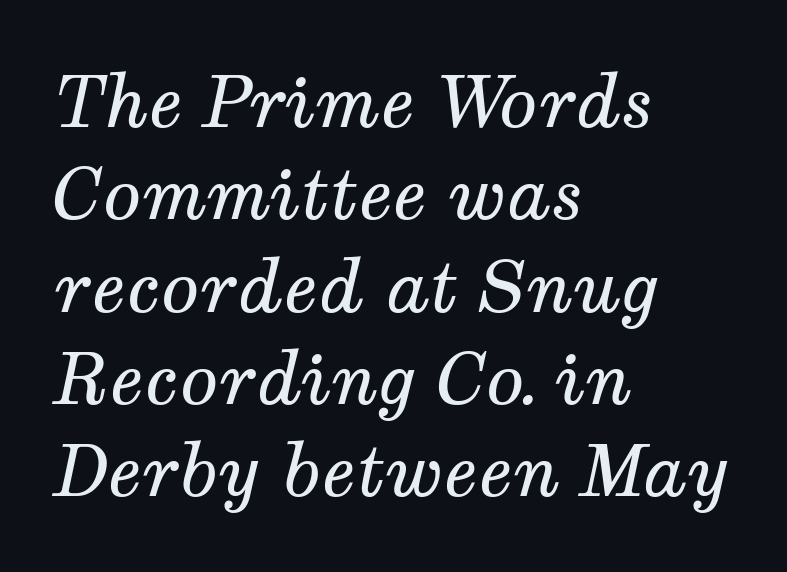
{"serif": "yes", "italic": "yes", "lean": "right", "slant_degrees": 12, "bold": "no", "weight": "regular", "width": "normal", "stroke_contrast": "medium", "x_height": "medium", "monospaced": "no", "underline": "no", "align": "left", "line_spacing": "normal", "line_spacing_ratio": 1.3, "letter_spacing": "normal", "letter_spacing_em": 0.0, "glyph_px": 71}
